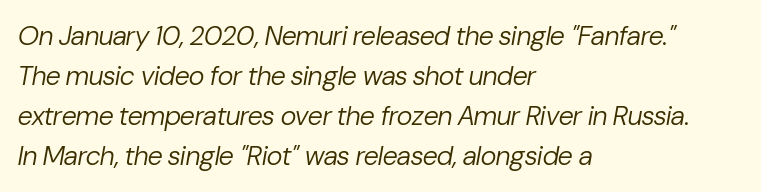
The image shows 27 px text type, italic (leaning right); set left-aligned, normal line spacing (1.48x), normal letter spacing, not underlined.
